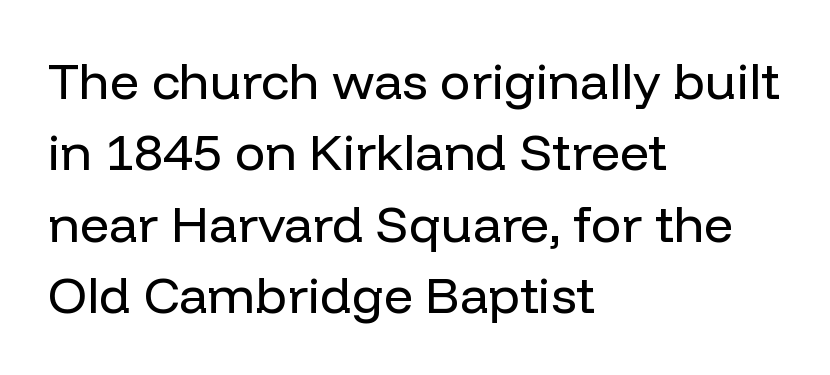
The image shows 51 px regular-weight sans-serif type, upright; set left-aligned, normal line spacing (1.4x), normal letter spacing, not underlined; low stroke contrast and a medium x-height.
